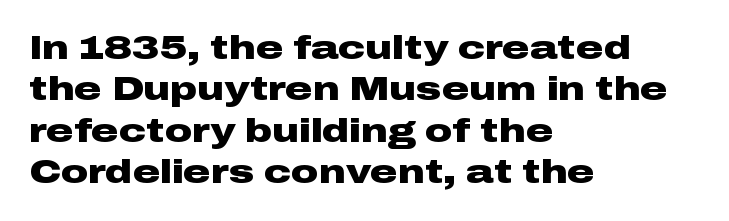
Serif or sans? Sans — the stroke terminals are bare. Does the lettering tilt? It doesn't — this is upright. The text block is weighted toward the left margin, trailing off unevenly rightward. The tracking reads as untouched default to a designer's eye.
